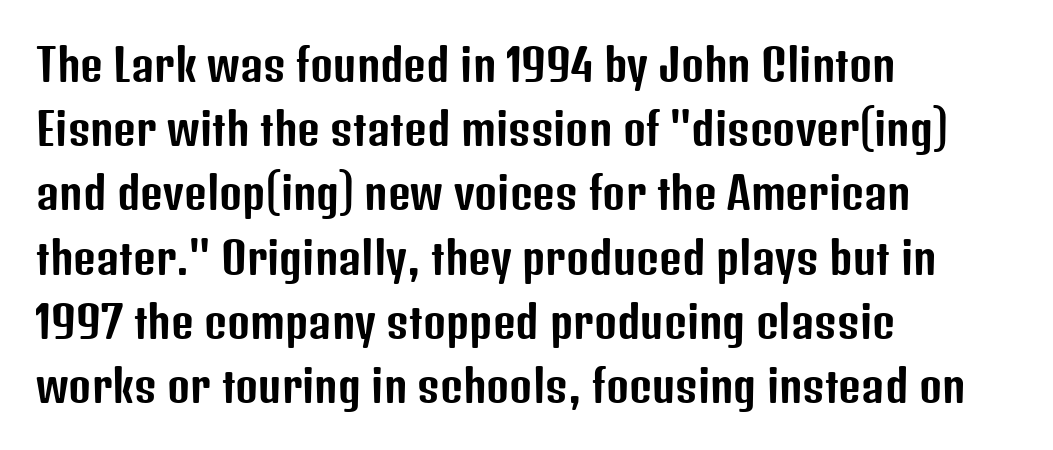
{"serif": "no", "italic": "no", "width": "condensed", "stroke_contrast": "low", "x_height": "medium", "monospaced": "no", "underline": "no", "align": "left", "line_spacing": "normal", "line_spacing_ratio": 1.46, "letter_spacing": "normal", "letter_spacing_em": 0.0, "glyph_px": 44}
